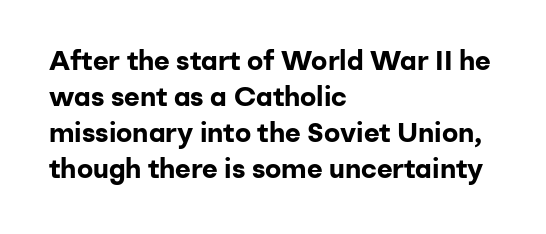
Q: Is the text bold? A: Yes.
Q: Is the text italic (slanted)? A: No, it is upright.
Q: Is the text underlined? A: No.
Q: How is the paragraph aligned? A: Left-aligned.
Q: Is the spacing between letters normal or unusually wide? A: Normal.
Q: Is the spacing between lines tight, normal or loose? A: Normal.
